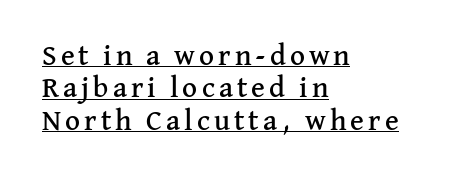
The image shows 29 px serif type, upright; set left-aligned, tight line spacing (1.12x), underlined; medium stroke contrast and a medium x-height.
